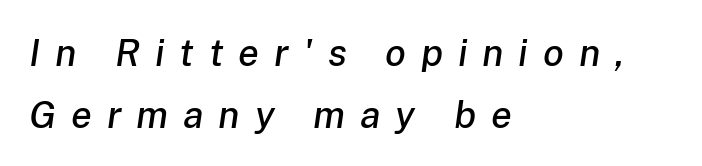
Q: Is the text italic (slanted)? A: Yes, it leans right by about 8 degrees.
Q: Is the text underlined? A: No.
Q: How is the paragraph aligned? A: Left-aligned.
Q: Is the spacing between letters normal or unusually wide? A: Unusually wide.
Q: Is the spacing between lines tight, normal or loose? A: Normal.
Q: Width (condensed, normal, or wide)? A: Normal.
Q: Stroke contrast? A: Low.
Q: x-height? A: Medium.
Q: Monospaced? A: No.
